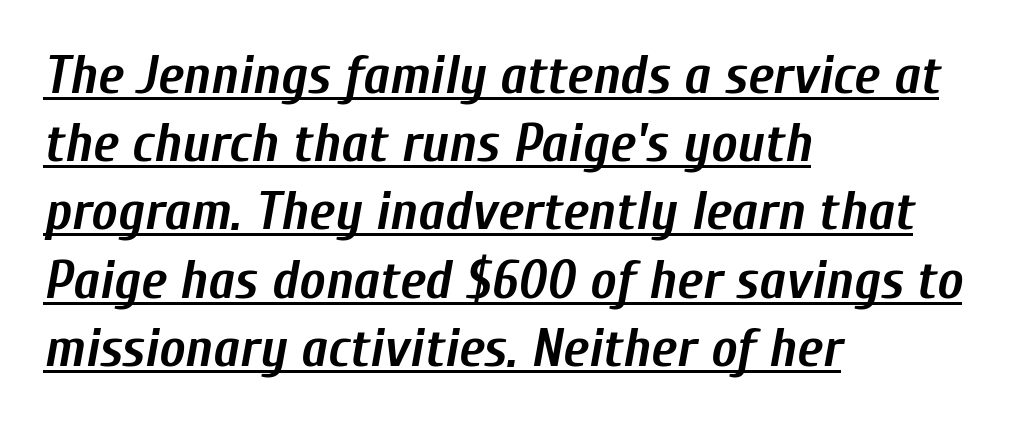
Q: Is the text bold? A: Yes.
Q: Is the text italic (slanted)? A: Yes, it leans right by about 10 degrees.
Q: Is the text underlined? A: Yes.
Q: How is the paragraph aligned? A: Left-aligned.
Q: Is the spacing between letters normal or unusually wide? A: Normal.
Q: Width (condensed, normal, or wide)? A: Condensed.
Q: Stroke contrast? A: Low.
Q: x-height? A: Medium.
Q: Monospaced? A: No.
